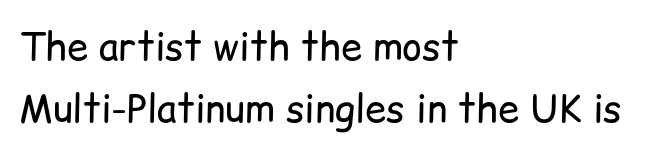
Q: Is the text bold? A: No.
Q: Is the text italic (slanted)? A: No, it is upright.
Q: Is the typeface a serif or a sans-serif typeface? A: Sans-serif.
Q: Is the text underlined? A: No.
Q: How is the paragraph aligned? A: Left-aligned.
Q: Is the spacing between letters normal or unusually wide? A: Normal.
Q: Is the spacing between lines tight, normal or loose? A: Normal.
Q: Width (condensed, normal, or wide)? A: Normal.
Q: Stroke contrast? A: Low.
Q: x-height? A: Medium.
Q: Monospaced? A: No.
